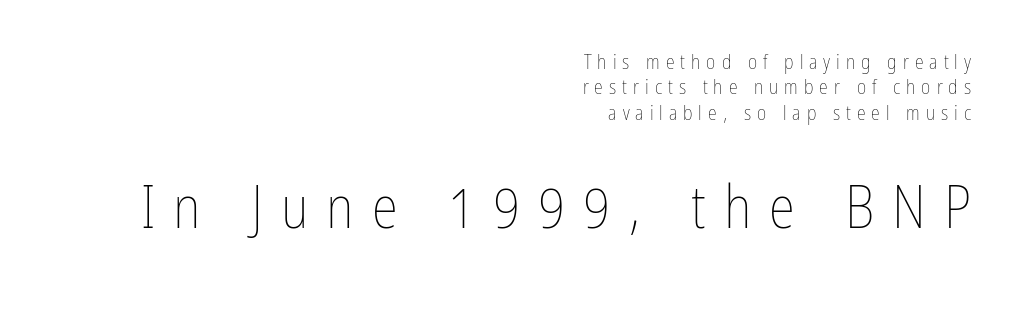
A typesetter would call this leading conventional body-copy spacing. The letters are spread apart with noticeably loose tracking. All the whitespace from short lines collects on the left. Tall strokes in this sample are plumb rather than angled. Plain, unruled lines of type.
